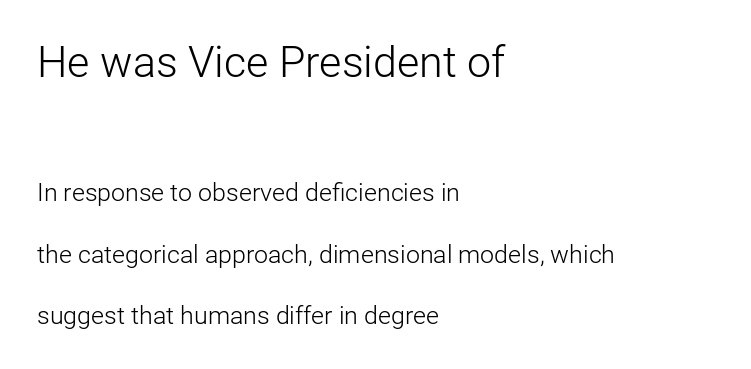
Q: Is the text bold? A: No.
Q: Is the text italic (slanted)? A: No, it is upright.
Q: Is the typeface a serif or a sans-serif typeface? A: Sans-serif.
Q: Is the text underlined? A: No.
Q: How is the paragraph aligned? A: Left-aligned.
Q: Is the spacing between letters normal or unusually wide? A: Normal.
Q: Is the spacing between lines tight, normal or loose? A: Loose.
Q: Which block of text is set in a larger size, the first (top) or the second (bottom)? A: The first (top) one.
Q: Width (condensed, normal, or wide)? A: Normal.
Q: Stroke contrast? A: Low.
Q: x-height? A: Medium.
Q: Monospaced? A: No.
